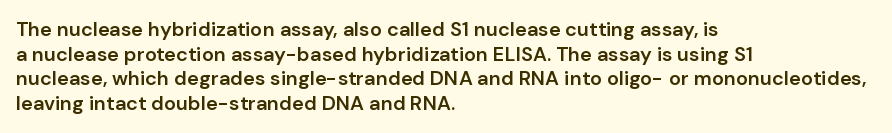
The image shows 20 px text type, upright; set left-aligned, line spacing 1.23x, normal letter spacing, not underlined.
